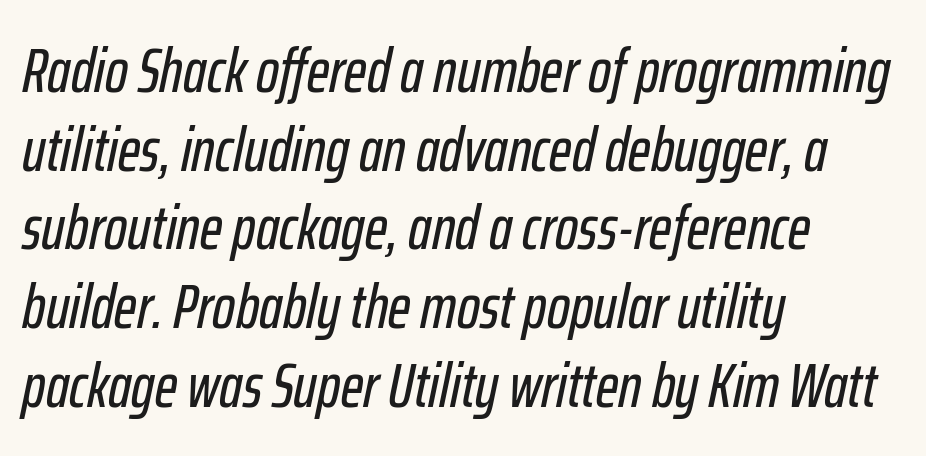
The lettering tilts uniformly, giving the passage an italic look. The passage shown is not underscored anywhere. The line-height multiplier appears to be the usual default. A typesetter would call this proportional, since set widths differ per character. Casual observation: everything's shoved over to the left. Look at the tracking — it's just the regular setting, nothing added.
